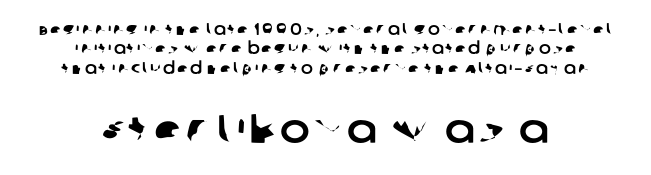
Note the varied advance widths — an 'i' is clearly narrower than an 'm'. Neither beginnings nor endings align; midpoints do. Underline: absent. Serif or sans? Sans — the stroke terminals are bare. In this sample the second text group is rendered at the bigger scale.
